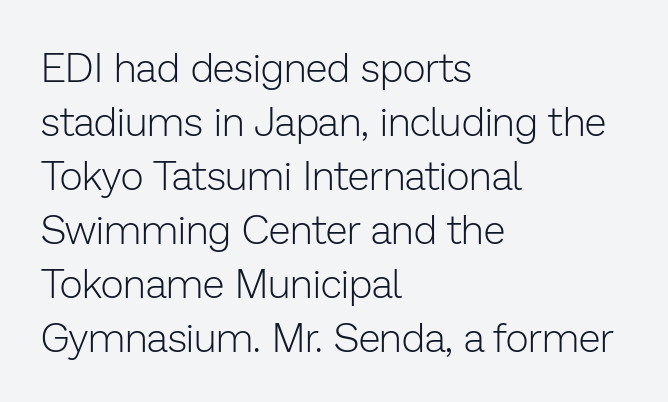
{"serif": "no", "italic": "no", "bold": "no", "weight": "light", "width": "normal", "stroke_contrast": "low", "x_height": "medium", "monospaced": "no", "underline": "no", "align": "left", "line_spacing": "normal", "line_spacing_ratio": 1.35, "letter_spacing": "normal", "letter_spacing_em": 0.0, "glyph_px": 40}
